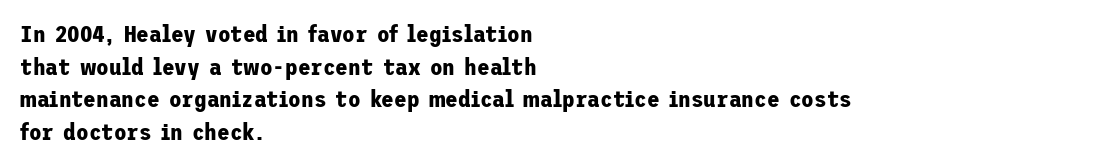
{"italic": "no", "bold": "yes", "underline": "no", "align": "left", "line_spacing": "normal", "line_spacing_ratio": 1.42, "letter_spacing": "normal", "letter_spacing_em": 0.0, "glyph_px": 23}
